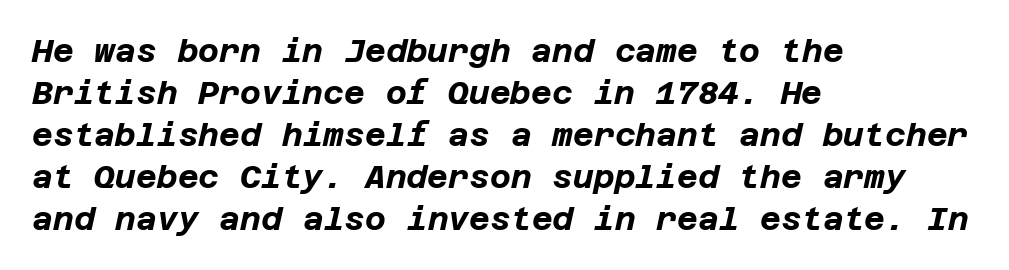
{"italic": "yes", "lean": "right", "slant_degrees": 12, "bold": "yes", "weight": "bold", "width": "normal", "stroke_contrast": "low", "x_height": "large", "underline": "no", "align": "left", "line_spacing": "normal", "line_spacing_ratio": 1.31, "letter_spacing": "normal", "letter_spacing_em": 0.0, "glyph_px": 32}
